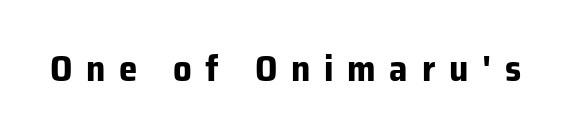
The image shows 37 px bold sans-serif type, upright; set unusually wide letter spacing (+0.37 em), not underlined; low stroke contrast and a medium x-height.
